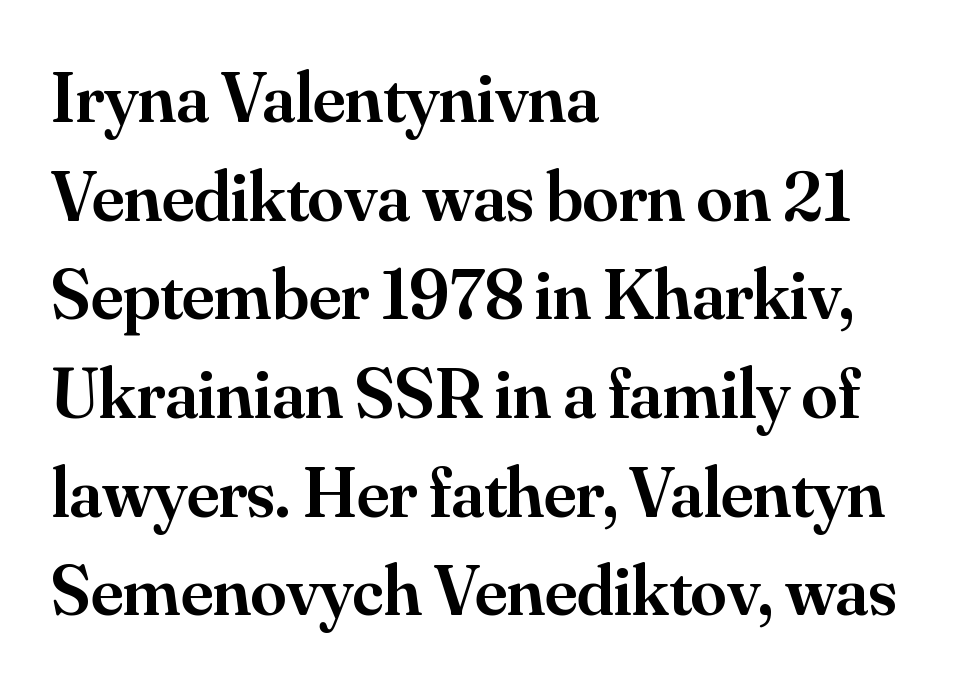
{"serif": "yes", "italic": "no", "bold": "semi", "weight": "semibold", "width": "normal", "stroke_contrast": "medium", "x_height": "small", "monospaced": "no", "underline": "no", "align": "left", "line_spacing": "normal", "line_spacing_ratio": 1.37, "letter_spacing": "normal", "letter_spacing_em": 0.0, "glyph_px": 72}
